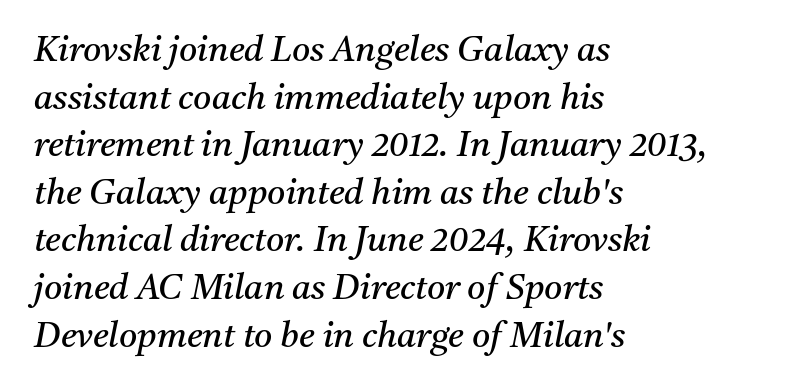
The image shows 35 px regular-weight serif type, italic (leaning right); set left-aligned, normal line spacing (1.36x), normal letter spacing, not underlined; medium stroke contrast and a medium x-height.
